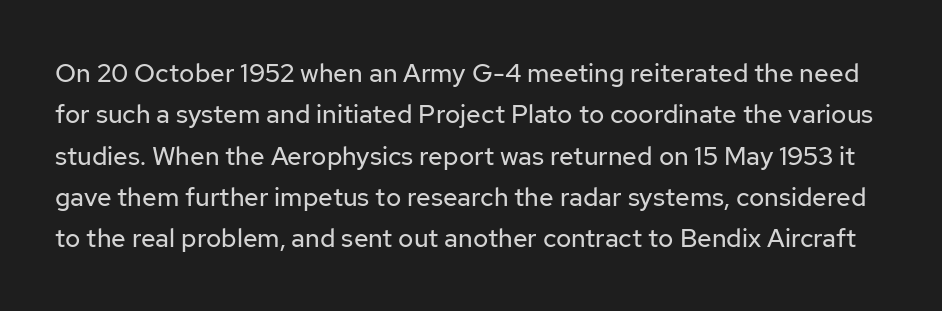
Q: Is the text bold? A: No.
Q: Is the text italic (slanted)? A: No, it is upright.
Q: Is the text underlined? A: No.
Q: Is the spacing between letters normal or unusually wide? A: Normal.
Q: Is the spacing between lines tight, normal or loose? A: Normal.
